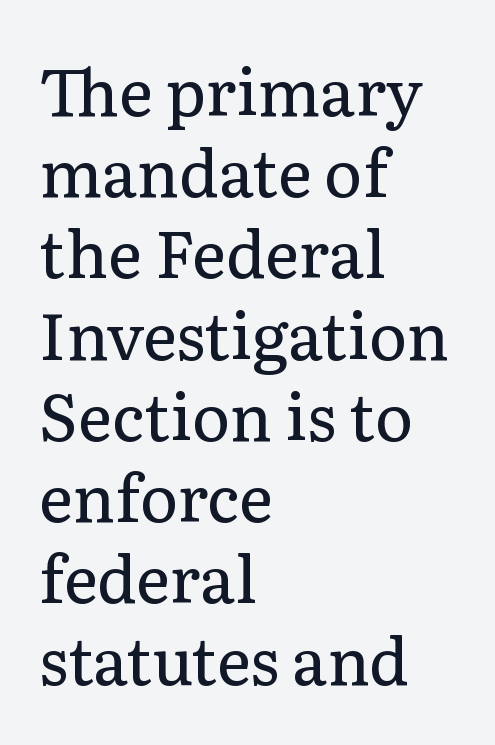
The image shows 65 px regular-weight serif type, upright; set left-aligned, normal line spacing (1.25x), normal letter spacing, not underlined; low stroke contrast and a medium x-height.
